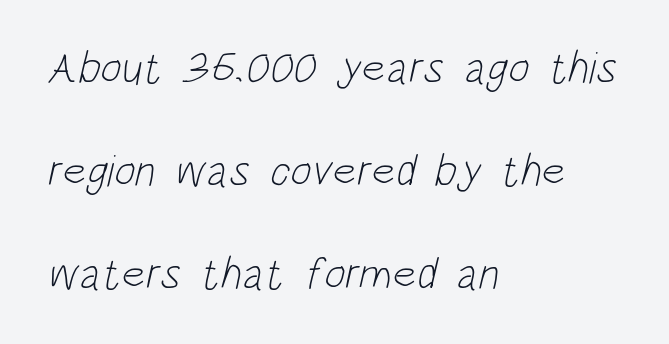
Varying glyph widths throughout — classic text-font behaviour. Each new line begins a long way beneath the previous one. The horizontal fit of the characters is conventional and even. In CSS terms this would be text-align: left.
